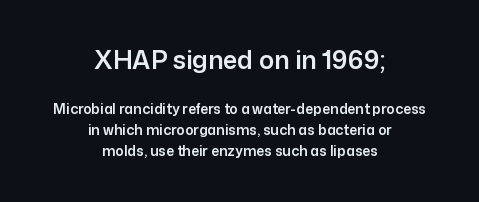
Q: Is the text italic (slanted)? A: No, it is upright.
Q: Is the text underlined? A: No.
Q: How is the paragraph aligned? A: Centered.
Q: Is the spacing between letters normal or unusually wide? A: Normal.
Q: Is the spacing between lines tight, normal or loose? A: Normal.
Q: Which block of text is set in a larger size, the first (top) or the second (bottom)? A: The first (top) one.
